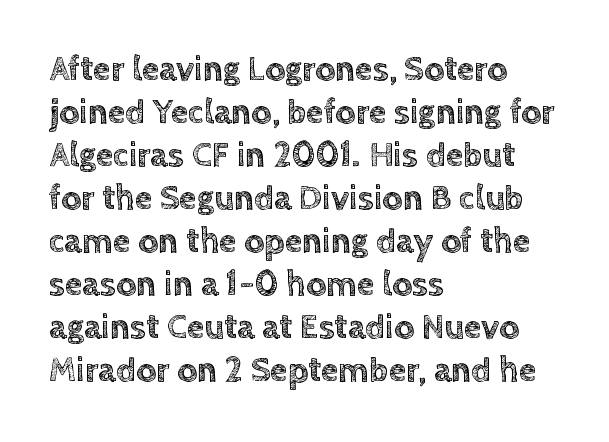
{"italic": "no", "width": "normal", "x_height": "large", "monospaced": "no", "underline": "no", "align": "left", "line_spacing_ratio": 1.23, "letter_spacing": "normal", "letter_spacing_em": 0.0, "glyph_px": 35}
